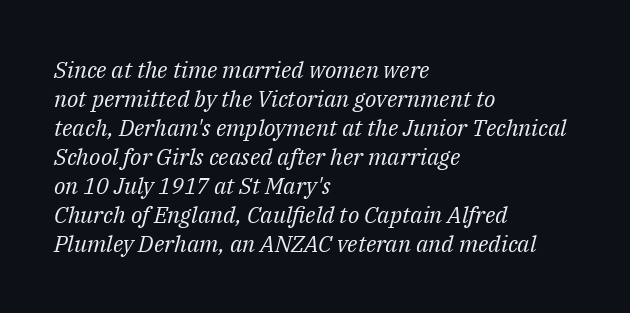
{"italic": "yes", "lean": "right", "slant_degrees": 14, "bold": "no", "underline": "no", "align": "left", "line_spacing": "normal", "line_spacing_ratio": 1.26, "letter_spacing": "normal", "letter_spacing_em": 0.0, "glyph_px": 23}
